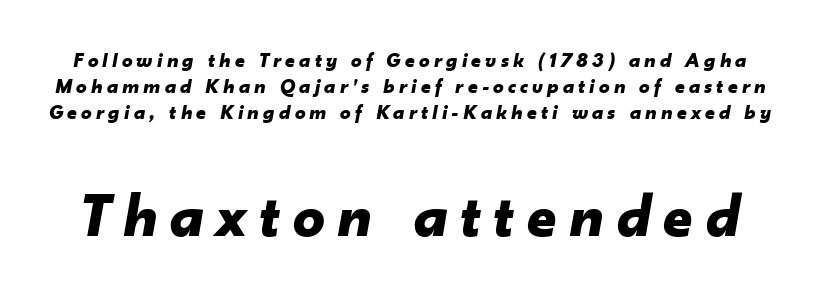
Q: Is the text bold? A: Yes.
Q: Is the text italic (slanted)? A: Yes, it leans right by about 10 degrees.
Q: Is the text underlined? A: No.
Q: Is the spacing between letters normal or unusually wide? A: Unusually wide.
Q: Is the spacing between lines tight, normal or loose? A: Normal.
Q: Which block of text is set in a larger size, the first (top) or the second (bottom)? A: The second (bottom) one.
Q: Width (condensed, normal, or wide)? A: Normal.
Q: Stroke contrast? A: Low.
Q: x-height? A: Small.
Q: Monospaced? A: No.
